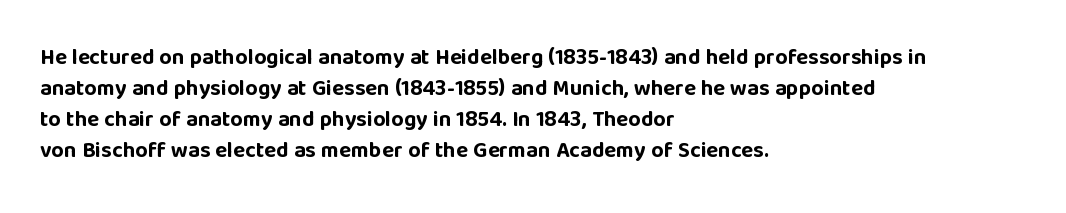
{"italic": "no", "bold": "yes", "underline": "no", "align": "left", "line_spacing": "normal", "line_spacing_ratio": 1.41, "letter_spacing": "normal", "letter_spacing_em": 0.0, "glyph_px": 22}
